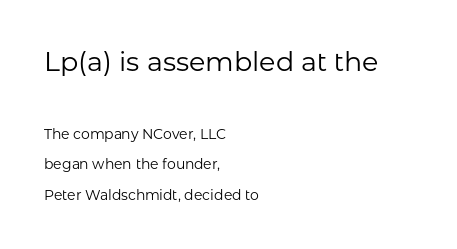
This rendering uses left alignment, leaving the right contour irregular. Regarding leading, the lines here are spaced well apart. Caption: standard tracking, unaltered. The emphasis by scale lands on block number one, above. Posture: straight, roman, zero tilt.
